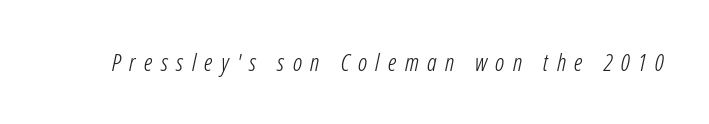
The image shows 24 px text type, italic (leaning right); set unusually wide letter spacing (+0.35 em), not underlined.
